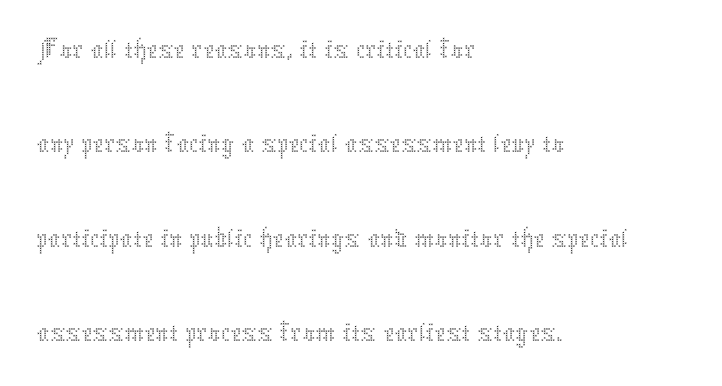
Q: Is the text bold? A: No.
Q: Is the text italic (slanted)? A: No, it is upright.
Q: Is the text underlined? A: No.
Q: How is the paragraph aligned? A: Left-aligned.
Q: Is the spacing between letters normal or unusually wide? A: Normal.
Q: Is the spacing between lines tight, normal or loose? A: Normal.
Q: Width (condensed, normal, or wide)? A: Normal.
Q: Stroke contrast? A: Medium.
Q: x-height? A: Medium.
Q: Monospaced? A: No.
